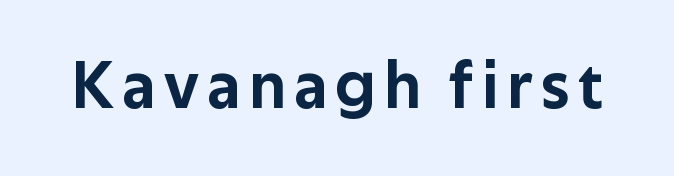
The image shows 67 px sans-serif type, upright; set not underlined; low stroke contrast and a medium x-height.
